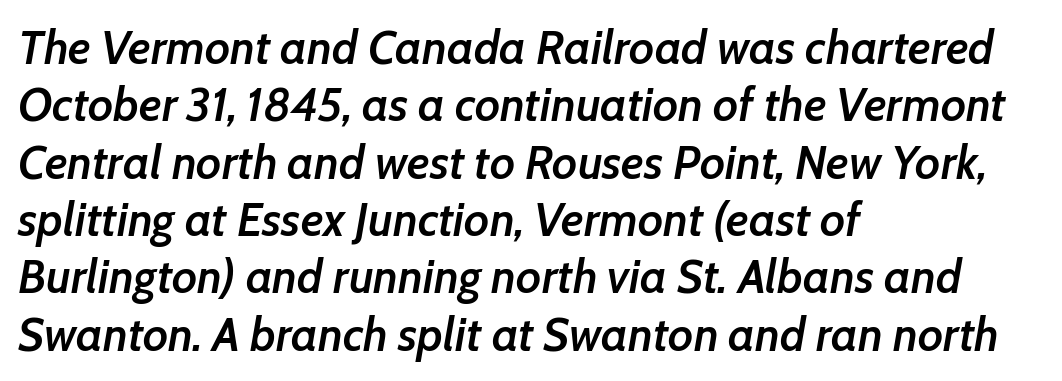
The image shows 47 px semibold type, italic (leaning right); set left-aligned, line spacing 1.22x, normal letter spacing, not underlined; low stroke contrast and a medium x-height.
